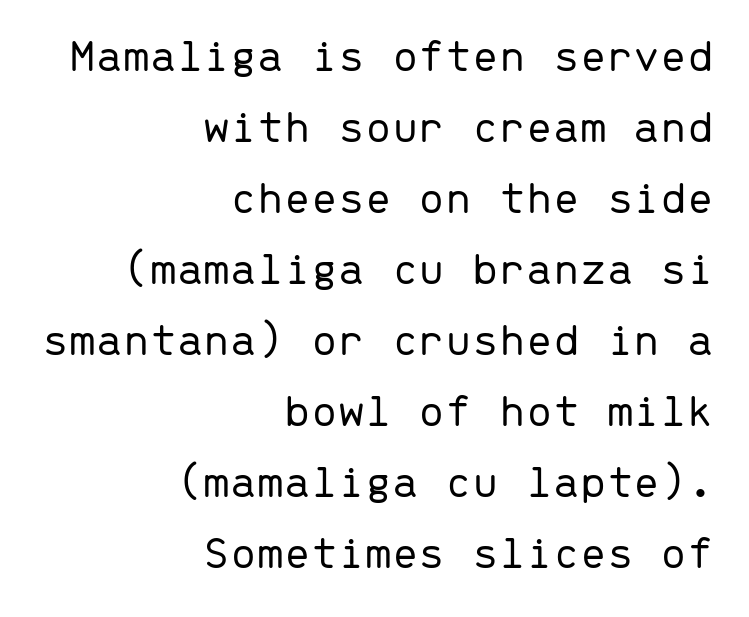
{"serif": "no", "italic": "no", "bold": "no", "weight": "light", "width": "normal", "stroke_contrast": "low", "x_height": "medium", "monospaced": "yes", "underline": "no", "align": "right", "line_spacing": "normal", "line_spacing_ratio": 1.48, "letter_spacing": "normal", "letter_spacing_em": 0.0, "glyph_px": 48}
